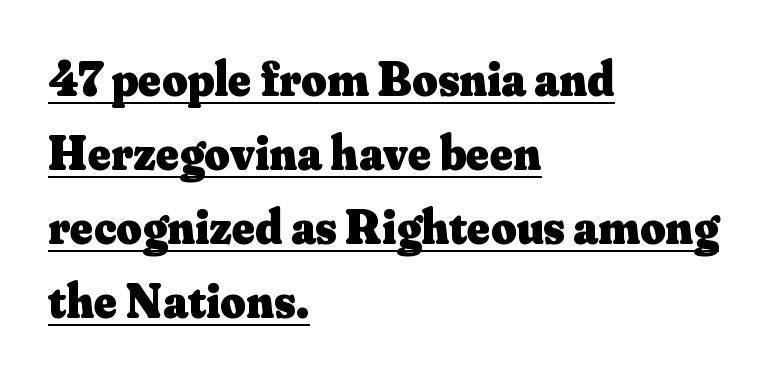
Q: Is the text bold? A: Yes.
Q: Is the text italic (slanted)? A: No, it is upright.
Q: Is the typeface a serif or a sans-serif typeface? A: Serif.
Q: Is the text underlined? A: Yes.
Q: How is the paragraph aligned? A: Left-aligned.
Q: Is the spacing between letters normal or unusually wide? A: Normal.
Q: Is the spacing between lines tight, normal or loose? A: Normal.
Q: Width (condensed, normal, or wide)? A: Normal.
Q: Stroke contrast? A: Medium.
Q: x-height? A: Small.
Q: Monospaced? A: No.
